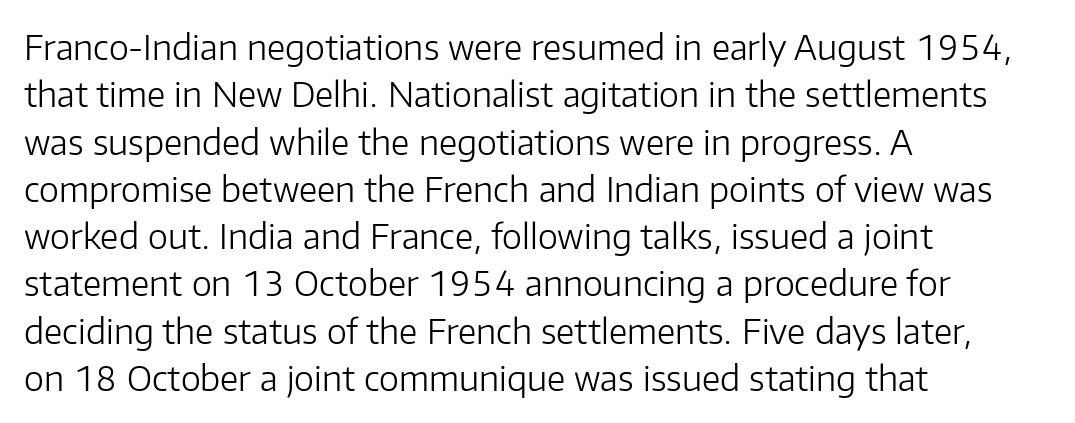
The image shows 34 px light sans-serif type, upright; set left-aligned, normal line spacing (1.39x), normal letter spacing, not underlined; low stroke contrast and a medium x-height.
